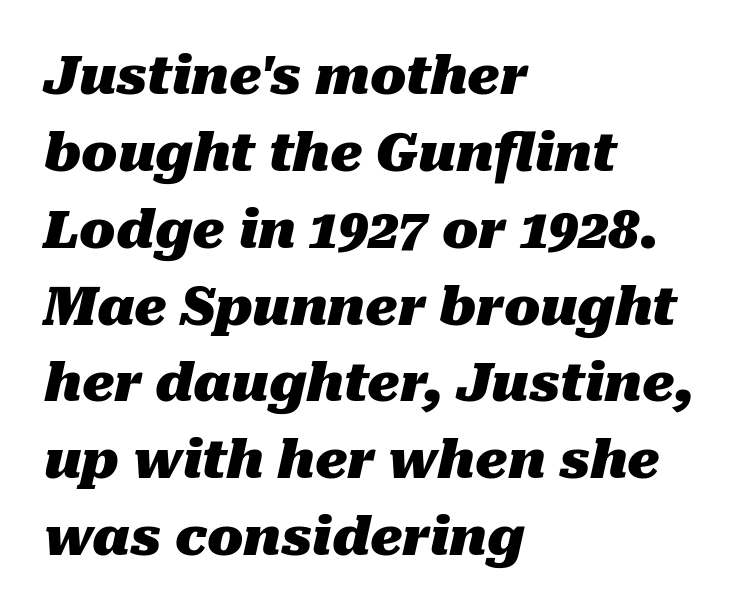
The image shows 53 px heavy type, italic (leaning right); set left-aligned, normal line spacing (1.45x), normal letter spacing, not underlined; medium stroke contrast and a medium x-height.
